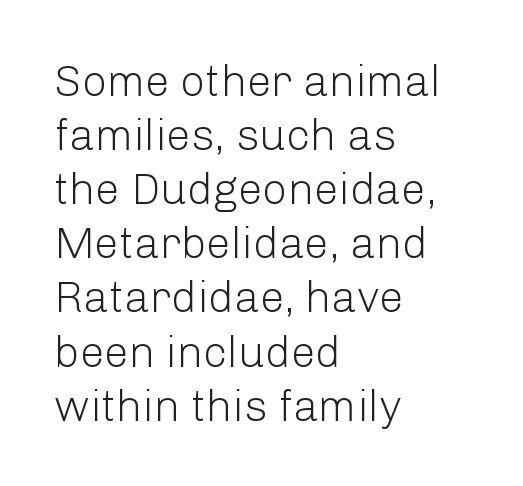
{"serif": "no", "italic": "no", "bold": "no", "weight": "light", "width": "normal", "stroke_contrast": "low", "x_height": "medium", "monospaced": "no", "underline": "no", "align": "left", "line_spacing_ratio": 1.23, "letter_spacing": "normal", "letter_spacing_em": 0.0, "glyph_px": 44}
